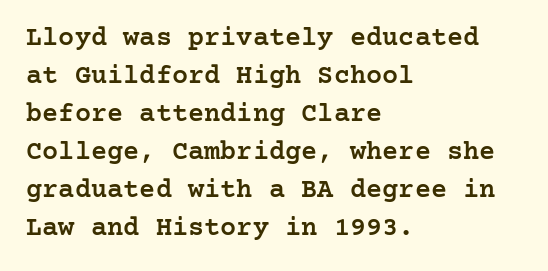
Q: Is the text bold? A: Semi-bold.
Q: Is the text italic (slanted)? A: No, it is upright.
Q: Is the text underlined? A: No.
Q: How is the paragraph aligned? A: Left-aligned.
Q: Is the spacing between letters normal or unusually wide? A: Normal.
Q: Is the spacing between lines tight, normal or loose? A: Normal.
